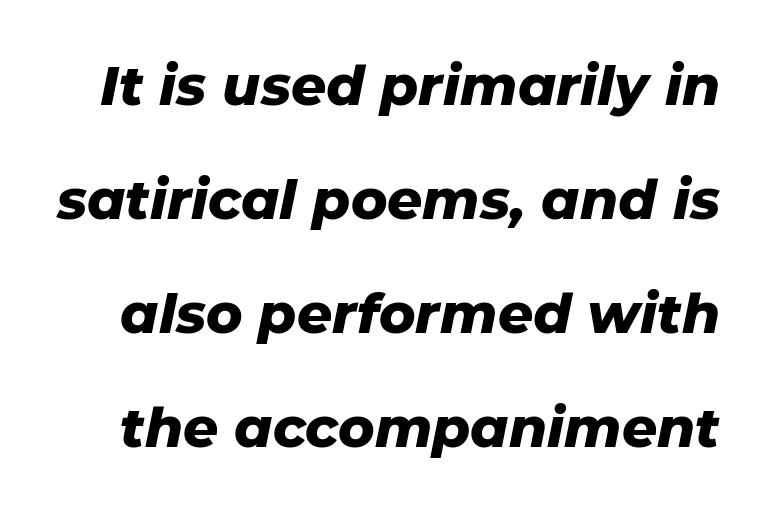
{"italic": "yes", "lean": "right", "slant_degrees": 11, "bold": "yes", "weight": "heavy", "width": "normal", "stroke_contrast": "low", "x_height": "medium", "monospaced": "no", "underline": "no", "line_spacing": "loose", "line_spacing_ratio": 2.07, "letter_spacing": "normal", "letter_spacing_em": 0.0, "glyph_px": 55}
